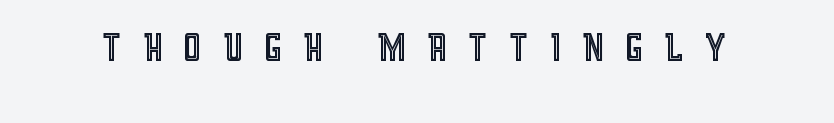
You could not count columns in this text — the font is proportionally spaced. Notice how the stems are strictly vertical — no italics here. This rendering widens character spacing well past its baseline value. Honestly, there is no underline to notice here at all.
